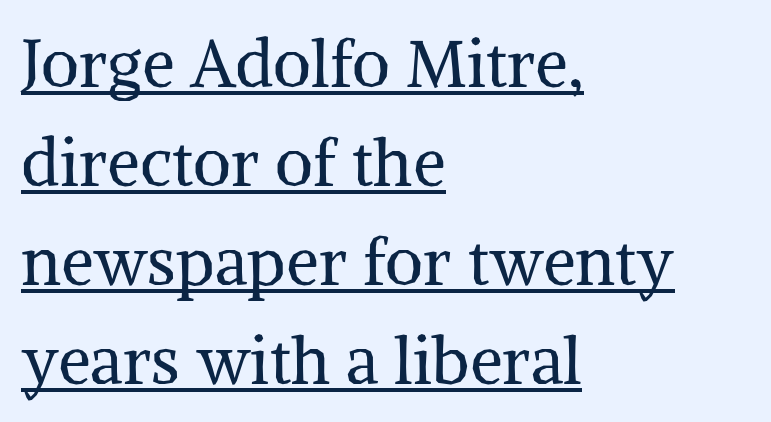
{"serif": "yes", "italic": "no", "bold": "no", "weight": "regular", "width": "normal", "stroke_contrast": "medium", "x_height": "medium", "monospaced": "no", "underline": "yes", "align": "left", "line_spacing": "normal", "line_spacing_ratio": 1.5, "letter_spacing": "normal", "letter_spacing_em": 0.0, "glyph_px": 66}
